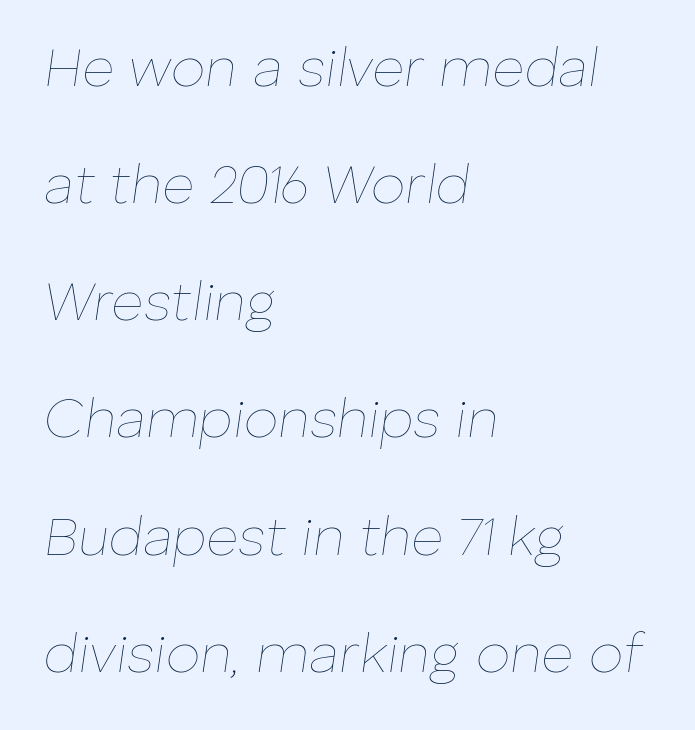
{"italic": "yes", "lean": "right", "slant_degrees": 8, "bold": "no", "weight": "thin", "width": "normal", "stroke_contrast": "low", "x_height": "medium", "monospaced": "no", "underline": "no", "align": "left", "line_spacing": "loose", "line_spacing_ratio": 2.13, "letter_spacing": "normal", "letter_spacing_em": 0.0, "glyph_px": 55}
